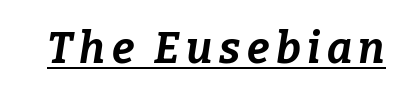
{"italic": "yes", "lean": "right", "slant_degrees": 9, "bold": "yes", "weight": "bold", "width": "normal", "stroke_contrast": "low", "x_height": "medium", "monospaced": "no", "underline": "yes", "glyph_px": 43}
